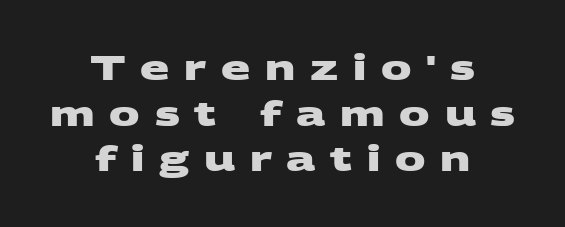
{"serif": "no", "bold": "yes", "weight": "heavy", "width": "wide", "stroke_contrast": "medium", "x_height": "large", "monospaced": "no", "underline": "no", "align": "center", "line_spacing": "normal", "line_spacing_ratio": 1.34, "letter_spacing": "wide", "letter_spacing_em": 0.43, "glyph_px": 34}
